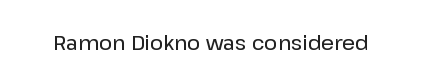
These lines keep a tight, regular rhythm from letter to letter. Unmarked baselines from the first word to the last. Italic: no, the glyphs are upright roman.
